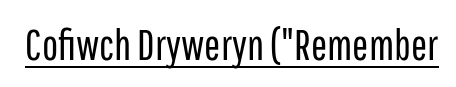
Q: Is the text bold? A: No.
Q: Is the text italic (slanted)? A: No, it is upright.
Q: Is the typeface a serif or a sans-serif typeface? A: Sans-serif.
Q: Is the text underlined? A: Yes.
Q: Is the spacing between letters normal or unusually wide? A: Normal.
Q: Width (condensed, normal, or wide)? A: Condensed.
Q: Stroke contrast? A: Low.
Q: x-height? A: Medium.
Q: Monospaced? A: No.
